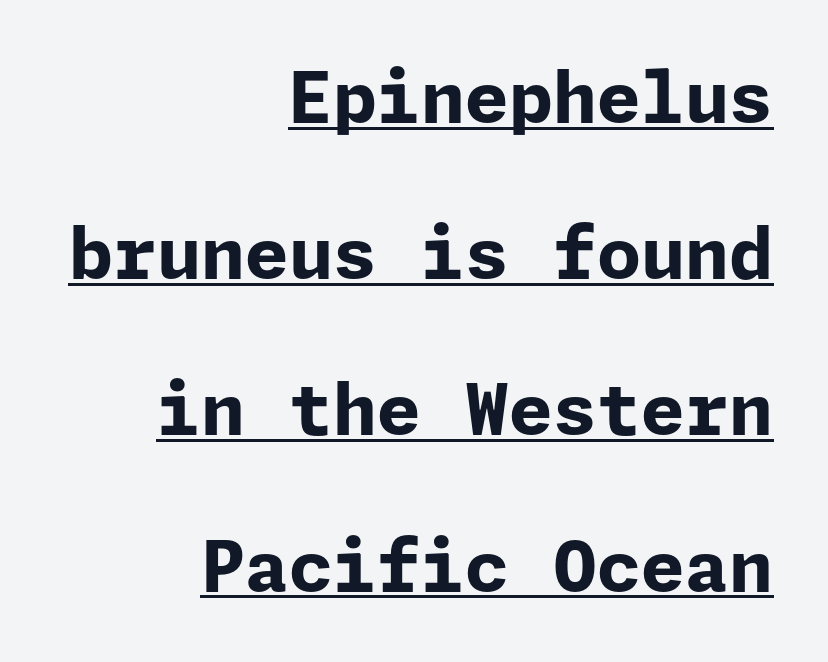
The image shows 71 px bold sans-serif type, upright; set right-aligned, loose line spacing (2.2x), normal letter spacing, underlined; low stroke contrast and a medium x-height.
